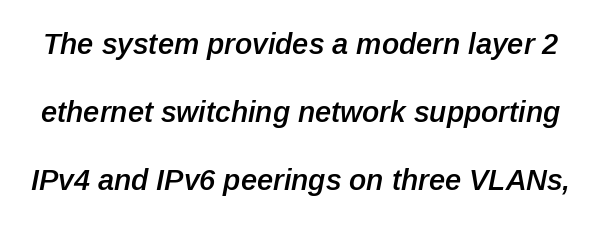
Descenders are the only things crossing below the line. Default kerning and tracking; the words read as compact shapes. Emphasis-style slanted type is in use. Regarding leading, the lines here are spaced well apart. These lines are rendered in a variable-pitch font. Caption: semibold face, moderately heavy strokes.
